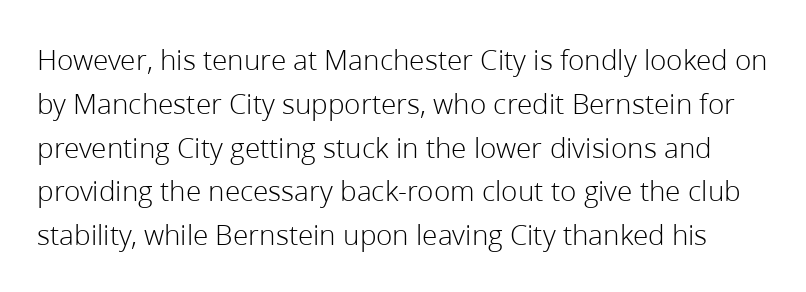
{"serif": "no", "italic": "no", "bold": "no", "weight": "light", "width": "normal", "stroke_contrast": "low", "x_height": "medium", "monospaced": "no", "underline": "no", "line_spacing": "normal", "line_spacing_ratio": 1.46, "letter_spacing": "normal", "letter_spacing_em": 0.0, "glyph_px": 30}
